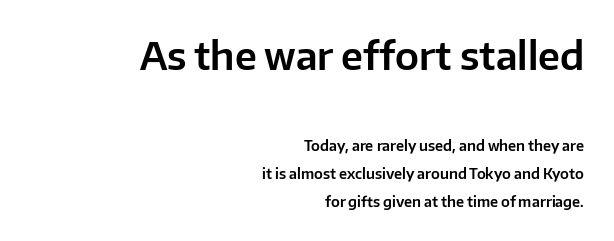
The image shows 38 px sans-serif type, upright; set right-aligned, loose line spacing (1.99x), normal letter spacing, not underlined; the first (top) block is 2.71x larger; low stroke contrast and a medium x-height.
